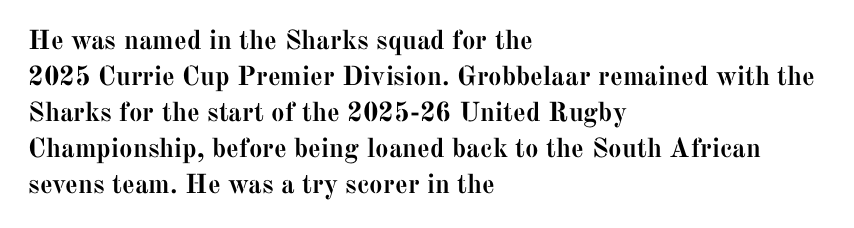
{"italic": "no", "bold": "yes", "underline": "no", "align": "left", "line_spacing": "normal", "line_spacing_ratio": 1.33, "letter_spacing": "normal", "letter_spacing_em": 0.0, "glyph_px": 27}
